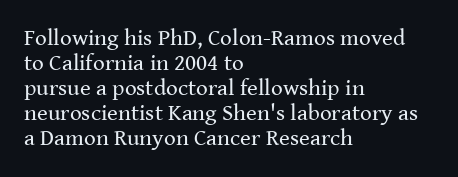
If you drew a ruler down the left edge, every line would touch it. Type without underlining. Stroke thickness stays within the range of a standard reading face or lighter. This block would grow much taller if given ordinary leading; it's compressed now. The face used here is rendered with its standard letterfit.
